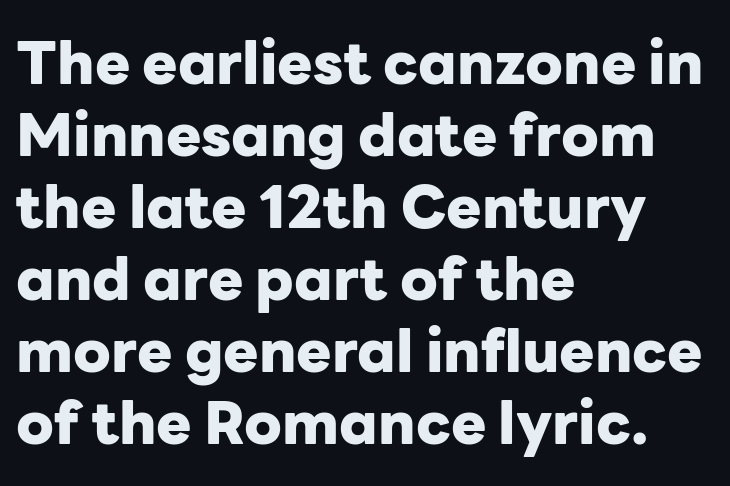
Q: Is the text bold? A: Yes.
Q: Is the text italic (slanted)? A: No, it is upright.
Q: Is the typeface a serif or a sans-serif typeface? A: Sans-serif.
Q: Is the text underlined? A: No.
Q: How is the paragraph aligned? A: Left-aligned.
Q: Is the spacing between letters normal or unusually wide? A: Normal.
Q: Width (condensed, normal, or wide)? A: Normal.
Q: Stroke contrast? A: Low.
Q: x-height? A: Medium.
Q: Monospaced? A: No.
